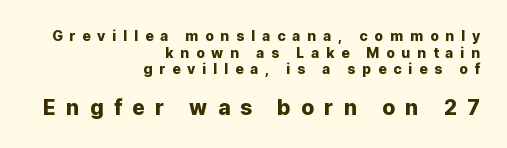
Q: Is the text italic (slanted)? A: No, it is upright.
Q: Is the text underlined? A: No.
Q: How is the paragraph aligned? A: Right-aligned.
Q: Is the spacing between letters normal or unusually wide? A: Unusually wide.
Q: Which block of text is set in a larger size, the first (top) or the second (bottom)? A: The second (bottom) one.
